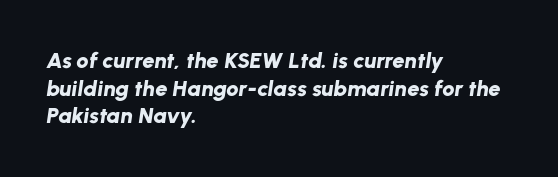
Does extra space separate the letters? No, they use regular spacing. The passage shown leans; its letterforms are oblique. Type without underlining. The passage is arranged the way most books set body copy — flush left. The glyphs have the mass of a bold cut. This block has exactly the height ordinary leading produces.
